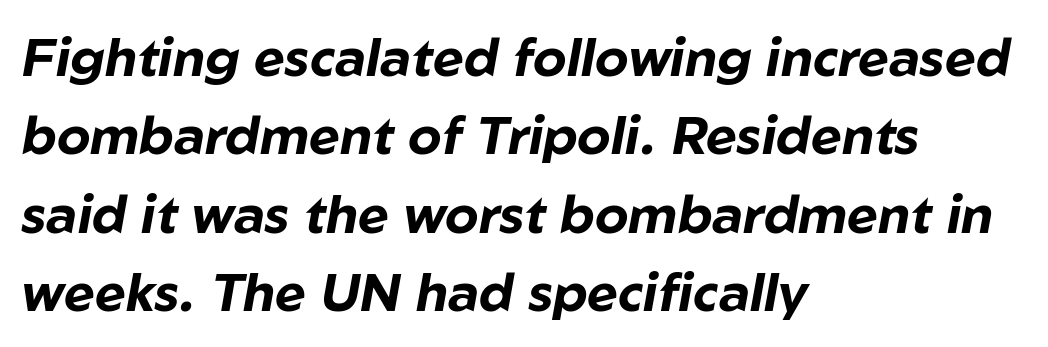
Q: Is the text bold? A: Yes.
Q: Is the text italic (slanted)? A: Yes, it leans right by about 10 degrees.
Q: Is the text underlined? A: No.
Q: How is the paragraph aligned? A: Left-aligned.
Q: Is the spacing between letters normal or unusually wide? A: Normal.
Q: Is the spacing between lines tight, normal or loose? A: Normal.
Q: Width (condensed, normal, or wide)? A: Normal.
Q: Stroke contrast? A: Low.
Q: x-height? A: Medium.
Q: Monospaced? A: No.
